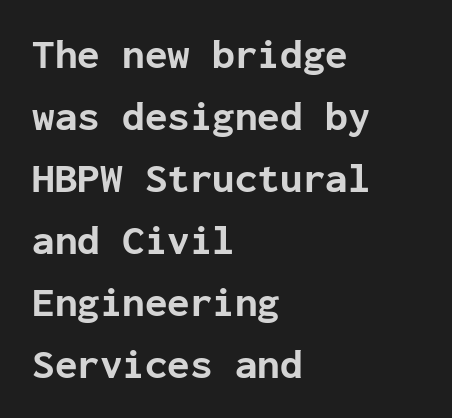
This rendering features lettering with no underline. The type sits square on the baseline with zero lean. These lines stack with their left ends in a neat column. Fixed-width glyphs throughout — classic coding-font behaviour. Nothing sits at the stroke ends, so this counts as sans-serif. The font is running at its bold setting.
